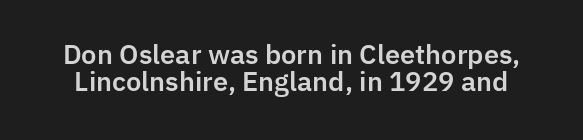
Q: Is the text italic (slanted)? A: No, it is upright.
Q: Is the text underlined? A: No.
Q: Is the spacing between letters normal or unusually wide? A: Normal.
Q: Is the spacing between lines tight, normal or loose? A: Tight.
